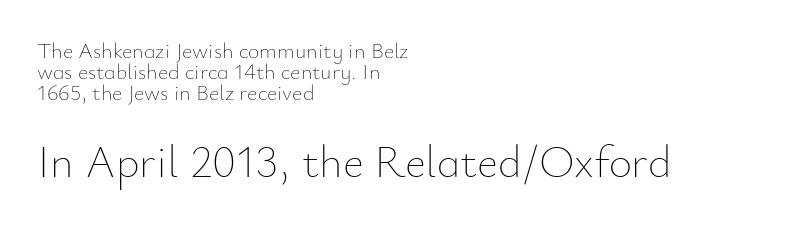
Q: Is the text bold? A: No.
Q: Is the text italic (slanted)? A: No, it is upright.
Q: Is the text underlined? A: No.
Q: How is the paragraph aligned? A: Left-aligned.
Q: Is the spacing between letters normal or unusually wide? A: Normal.
Q: Is the spacing between lines tight, normal or loose? A: Tight.
Q: Which block of text is set in a larger size, the first (top) or the second (bottom)? A: The second (bottom) one.
Q: Width (condensed, normal, or wide)? A: Normal.
Q: Stroke contrast? A: Low.
Q: x-height? A: Small.
Q: Monospaced? A: No.
